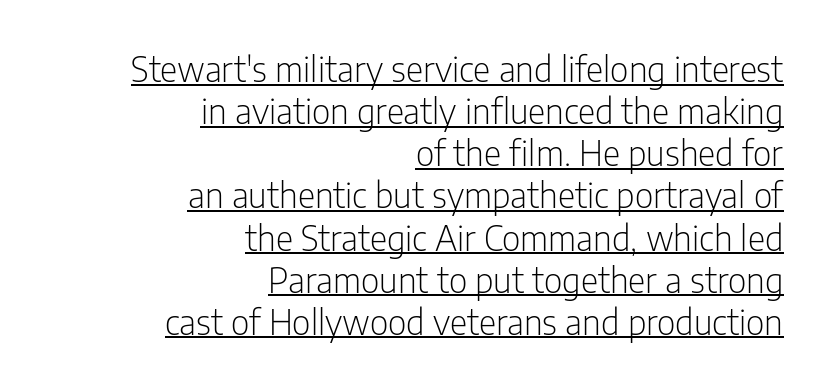
The lettering holds an erect, upright posture throughout. The rendering uses natural spacing where letterforms have individual widths. Nothing sits at the stroke ends, so this counts as sans-serif. Does a line run under the words? Yes, clearly.
